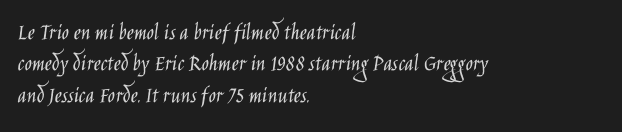
What stands out about the letter spacing? Nothing — it is the standard amount. Unmarked baselines from the first word to the last. The rendering anchors every line to the left-hand side. Regarding leading, the lines here are spaced in the standard way. Compared with a typical body face, this is equally light or lighter still.
